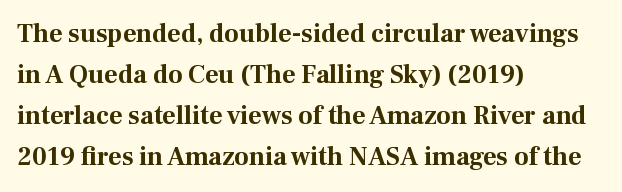
Q: Is the text bold? A: Yes.
Q: Is the text italic (slanted)? A: No, it is upright.
Q: Is the text underlined? A: No.
Q: How is the paragraph aligned? A: Left-aligned.
Q: Is the spacing between letters normal or unusually wide? A: Normal.
Q: Is the spacing between lines tight, normal or loose? A: Normal.
